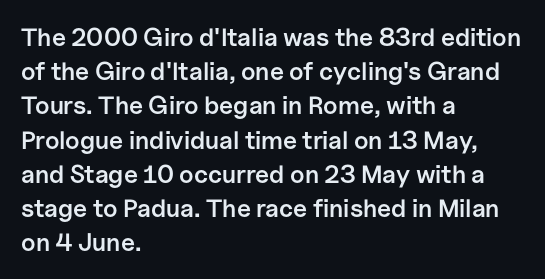
Compared with typical body copy, the letter spacing here is the same. Words float on clear page, feet unadorned. This is the regular roman posture of the typeface. The strokes are fattened partway — semibold, not bold.
